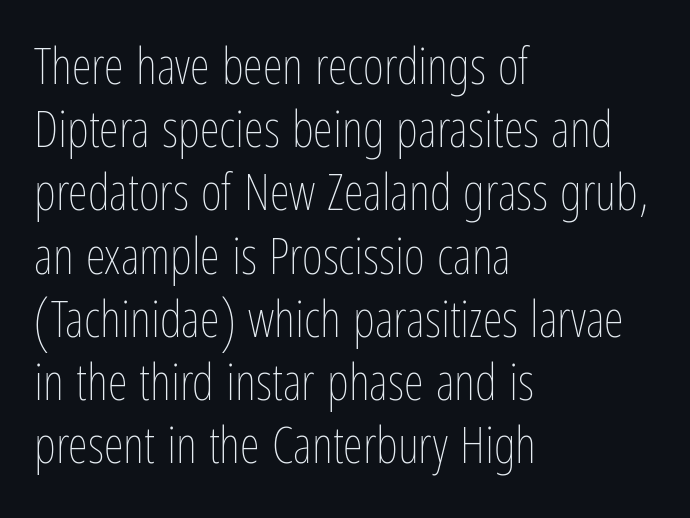
Q: Is the text bold? A: No.
Q: Is the text italic (slanted)? A: No, it is upright.
Q: Is the text underlined? A: No.
Q: How is the paragraph aligned? A: Left-aligned.
Q: Is the spacing between letters normal or unusually wide? A: Normal.
Q: Width (condensed, normal, or wide)? A: Condensed.
Q: Stroke contrast? A: Low.
Q: x-height? A: Medium.
Q: Monospaced? A: No.
